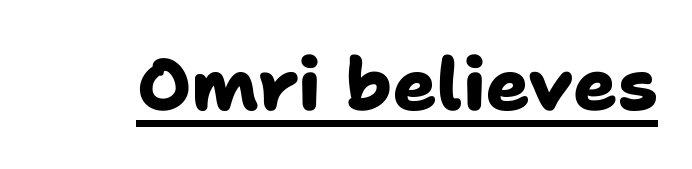
{"serif": "no", "bold": "yes", "weight": "heavy", "width": "normal", "stroke_contrast": "low", "x_height": "medium", "monospaced": "no", "underline": "yes", "letter_spacing": "normal", "letter_spacing_em": 0.0, "glyph_px": 73}
